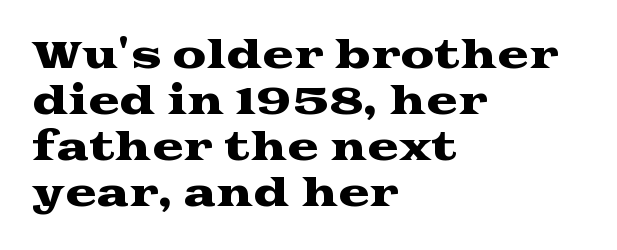
The image shows 38 px wide serif type, upright; set left-aligned, line spacing 1.21x, normal letter spacing, not underlined; medium stroke contrast and a medium x-height.
